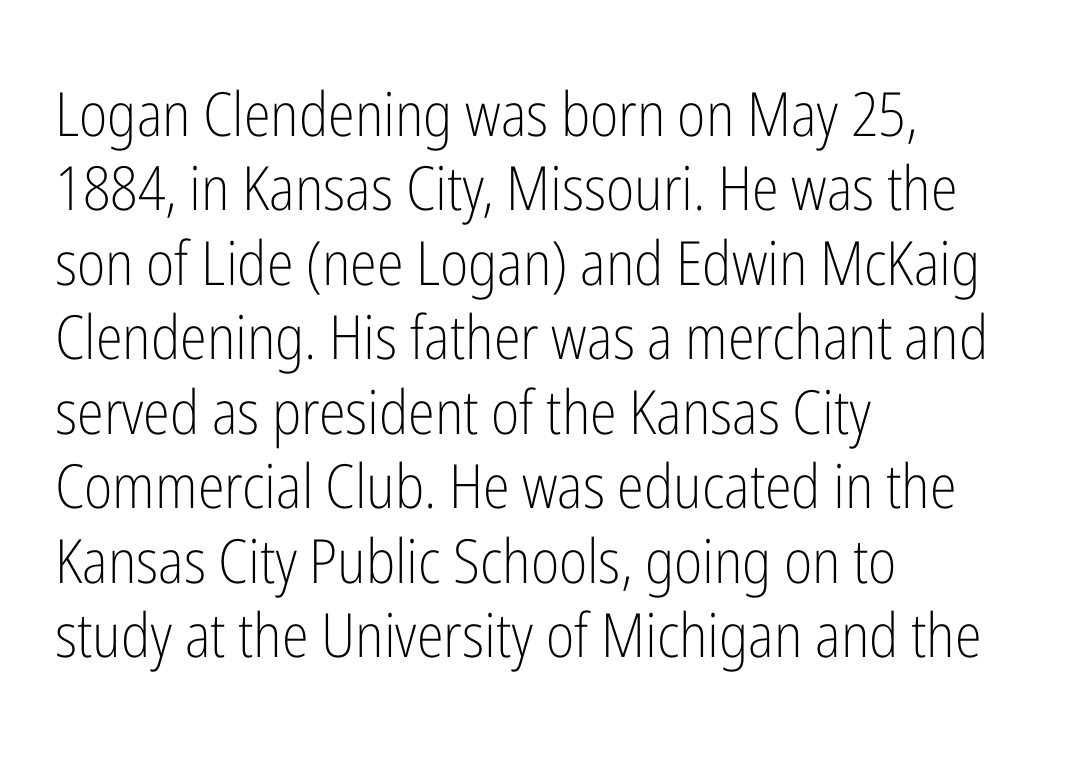
Q: Is the text bold? A: No.
Q: Is the text italic (slanted)? A: No, it is upright.
Q: Is the typeface a serif or a sans-serif typeface? A: Sans-serif.
Q: Is the text underlined? A: No.
Q: How is the paragraph aligned? A: Left-aligned.
Q: Is the spacing between letters normal or unusually wide? A: Normal.
Q: Width (condensed, normal, or wide)? A: Condensed.
Q: Stroke contrast? A: Low.
Q: x-height? A: Medium.
Q: Monospaced? A: No.
